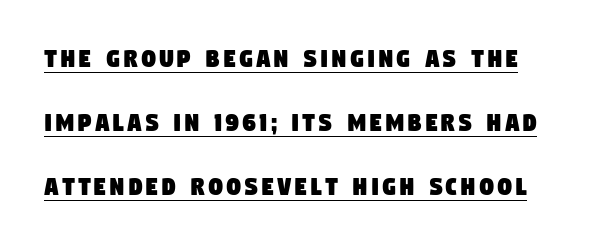
The image shows 28 px condensed sans-serif type; set loose line spacing (2.29x), underlined; low stroke contrast and a large x-height.
